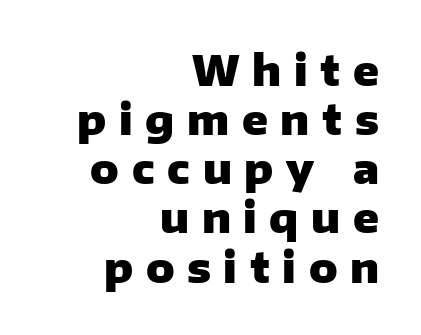
Q: Is the text bold? A: Yes.
Q: Is the text italic (slanted)? A: No, it is upright.
Q: Is the typeface a serif or a sans-serif typeface? A: Sans-serif.
Q: Is the text underlined? A: No.
Q: How is the paragraph aligned? A: Right-aligned.
Q: Is the spacing between letters normal or unusually wide? A: Unusually wide.
Q: Width (condensed, normal, or wide)? A: Normal.
Q: Stroke contrast? A: Low.
Q: x-height? A: Medium.
Q: Monospaced? A: No.
